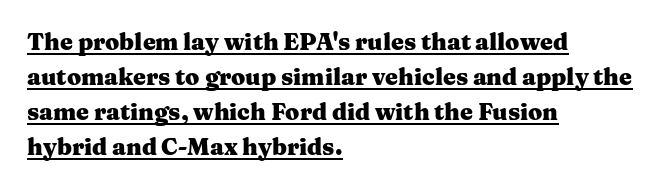
Q: Is the text bold? A: Yes.
Q: Is the text italic (slanted)? A: No, it is upright.
Q: Is the text underlined? A: Yes.
Q: How is the paragraph aligned? A: Left-aligned.
Q: Is the spacing between letters normal or unusually wide? A: Normal.
Q: Is the spacing between lines tight, normal or loose? A: Normal.
